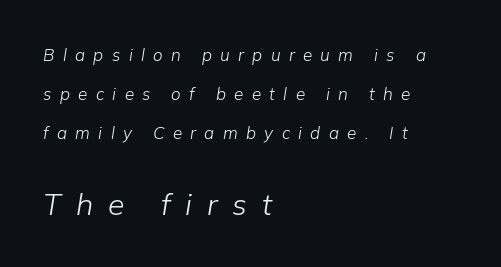
The words here are not underlined. In terms of leading, this rendering errs on the spacious side. Casual observation: everything's shoved over to the left. The face used here is proportionally spaced, like ordinary book or web type.
